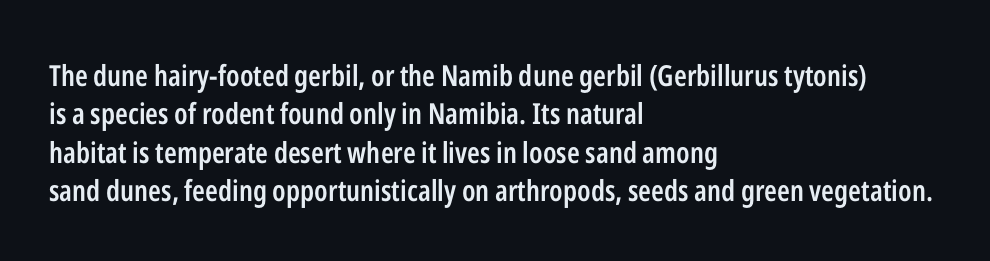
Q: Is the text bold? A: Semi-bold.
Q: Is the text italic (slanted)? A: No, it is upright.
Q: Is the typeface a serif or a sans-serif typeface? A: Sans-serif.
Q: Is the text underlined? A: No.
Q: How is the paragraph aligned? A: Left-aligned.
Q: Is the spacing between letters normal or unusually wide? A: Normal.
Q: Is the spacing between lines tight, normal or loose? A: Normal.
Q: Width (condensed, normal, or wide)? A: Condensed.
Q: Stroke contrast? A: Low.
Q: x-height? A: Medium.
Q: Monospaced? A: No.
